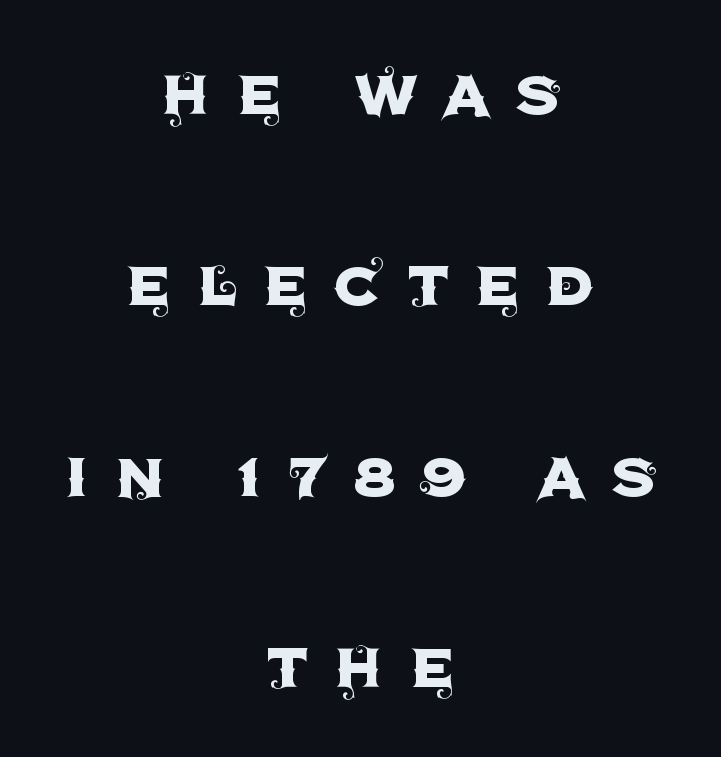
Q: Is the text italic (slanted)? A: No, it is upright.
Q: Is the typeface a serif or a sans-serif typeface? A: Sans-serif.
Q: Is the text underlined? A: No.
Q: How is the paragraph aligned? A: Centered.
Q: Is the spacing between letters normal or unusually wide? A: Unusually wide.
Q: Is the spacing between lines tight, normal or loose? A: Loose.
Q: Width (condensed, normal, or wide)? A: Normal.
Q: x-height? A: Large.
Q: Monospaced? A: No.
